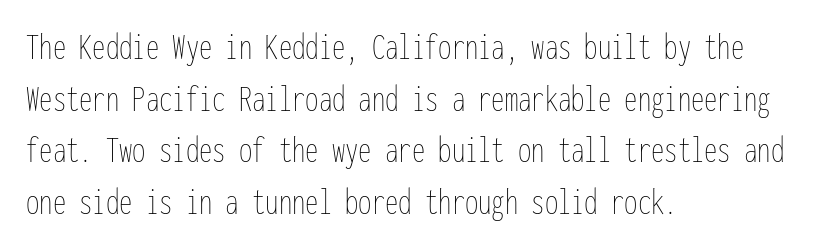
The passage shown is typed in a monospace face where columns stay perfectly aligned. This rendering features lettering with no underline. The block of text has a typical density, with ordinary space between rows. Line starts are locked; line ends wander.
